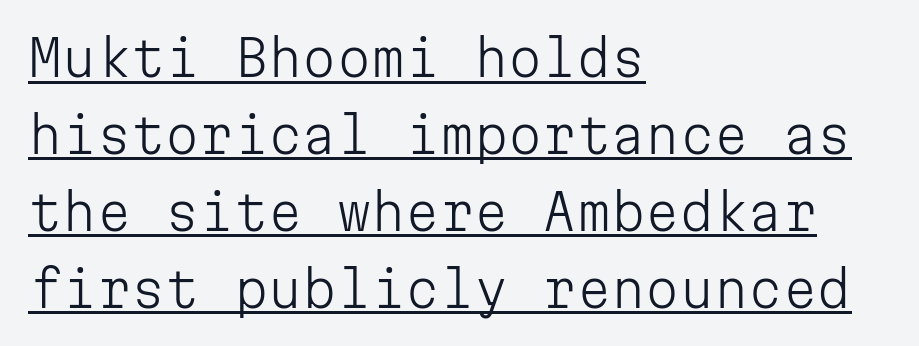
Q: Is the text bold? A: No.
Q: Is the text italic (slanted)? A: No, it is upright.
Q: Is the typeface a serif or a sans-serif typeface? A: Sans-serif.
Q: Is the text underlined? A: Yes.
Q: How is the paragraph aligned? A: Left-aligned.
Q: Is the spacing between letters normal or unusually wide? A: Normal.
Q: Is the spacing between lines tight, normal or loose? A: Normal.
Q: Width (condensed, normal, or wide)? A: Normal.
Q: Stroke contrast? A: Low.
Q: x-height? A: Medium.
Q: Monospaced? A: Yes.
